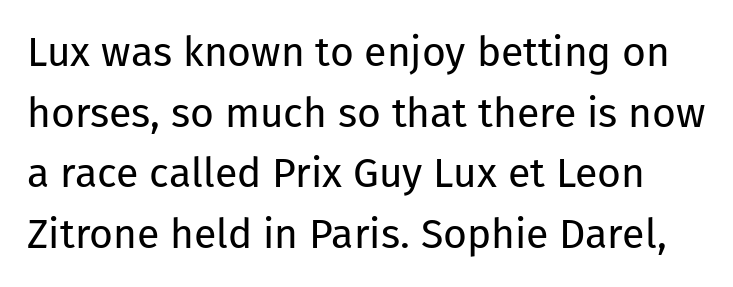
Q: Is the text bold? A: No.
Q: Is the text italic (slanted)? A: No, it is upright.
Q: Is the typeface a serif or a sans-serif typeface? A: Sans-serif.
Q: Is the text underlined? A: No.
Q: Is the spacing between letters normal or unusually wide? A: Normal.
Q: Is the spacing between lines tight, normal or loose? A: Normal.
Q: Width (condensed, normal, or wide)? A: Normal.
Q: Stroke contrast? A: Low.
Q: x-height? A: Medium.
Q: Monospaced? A: No.
